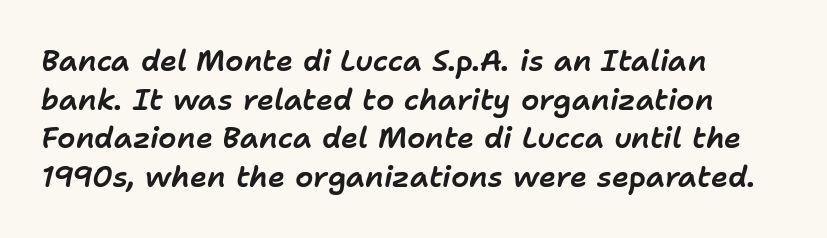
Type without underlining. The rendering uses a moderate line-height, typical for paragraphs. Italic? Definitely — the glyphs are oblique. Does extra space separate the letters? No, they use regular spacing. Each letter keeps its own natural width here, so spacing adapts to shape.
